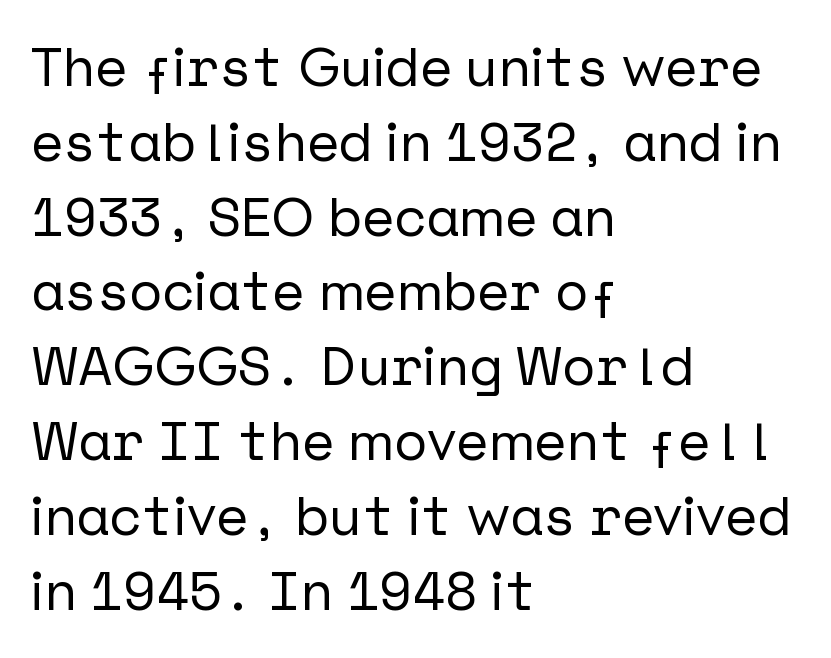
Q: Is the text italic (slanted)? A: No, it is upright.
Q: Is the typeface a serif or a sans-serif typeface? A: Sans-serif.
Q: Is the text underlined? A: No.
Q: How is the paragraph aligned? A: Left-aligned.
Q: Is the spacing between letters normal or unusually wide? A: Normal.
Q: Is the spacing between lines tight, normal or loose? A: Normal.
Q: Width (condensed, normal, or wide)? A: Normal.
Q: Stroke contrast? A: Low.
Q: x-height? A: Medium.
